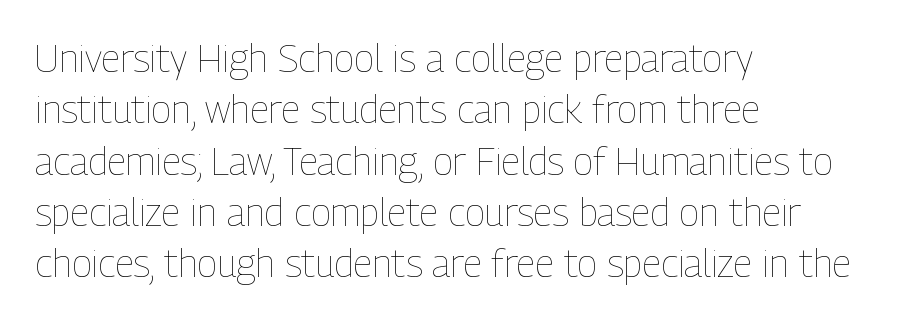
Posture: straight, roman, zero tilt. The gap between lines stays unmarked. The letters advance in unequal steps, a hallmark of proportional type. Stroke thickness stays within the range of a standard reading face or lighter. Leading matches the norm, producing a regular column. In CSS terms this would be text-align: left.
